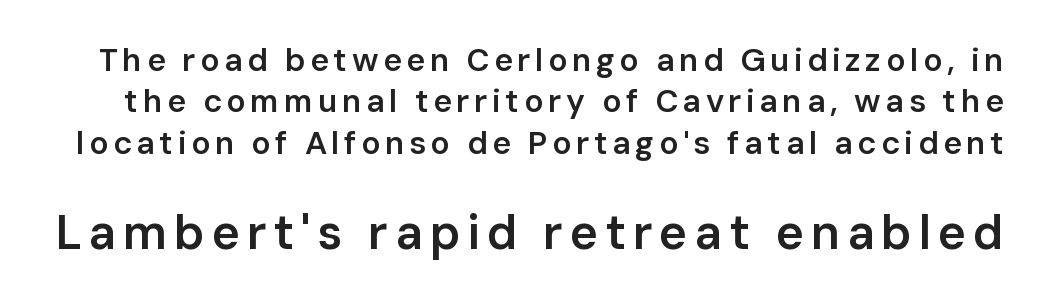
Q: Is the text bold? A: Semi-bold.
Q: Is the text italic (slanted)? A: No, it is upright.
Q: Is the typeface a serif or a sans-serif typeface? A: Sans-serif.
Q: Is the text underlined? A: No.
Q: Is the spacing between lines tight, normal or loose? A: Normal.
Q: Which block of text is set in a larger size, the first (top) or the second (bottom)? A: The second (bottom) one.
Q: Width (condensed, normal, or wide)? A: Normal.
Q: Stroke contrast? A: Low.
Q: x-height? A: Medium.
Q: Monospaced? A: No.
